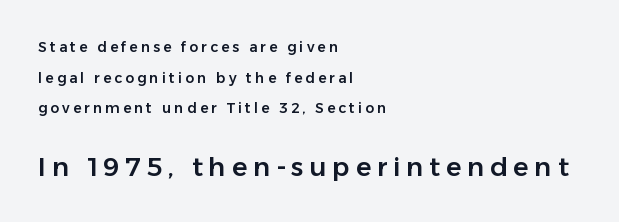
Q: Is the text italic (slanted)? A: No, it is upright.
Q: Is the text underlined? A: No.
Q: How is the paragraph aligned? A: Left-aligned.
Q: Is the spacing between letters normal or unusually wide? A: Unusually wide.
Q: Is the spacing between lines tight, normal or loose? A: Loose.
Q: Which block of text is set in a larger size, the first (top) or the second (bottom)? A: The second (bottom) one.
